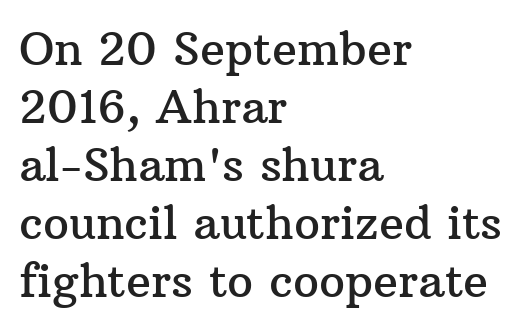
The image shows 46 px serif type, upright; set left-aligned, normal line spacing (1.26x), normal letter spacing, not underlined; medium stroke contrast and a medium x-height.
